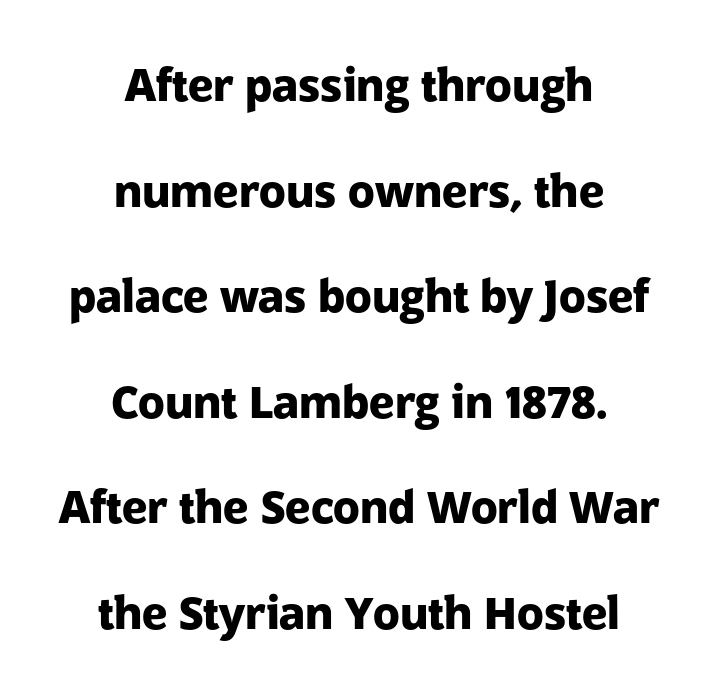
Q: Is the text bold? A: Yes.
Q: Is the text italic (slanted)? A: No, it is upright.
Q: Is the typeface a serif or a sans-serif typeface? A: Sans-serif.
Q: Is the text underlined? A: No.
Q: How is the paragraph aligned? A: Centered.
Q: Is the spacing between letters normal or unusually wide? A: Normal.
Q: Is the spacing between lines tight, normal or loose? A: Loose.
Q: Width (condensed, normal, or wide)? A: Normal.
Q: Stroke contrast? A: Low.
Q: x-height? A: Medium.
Q: Monospaced? A: No.
